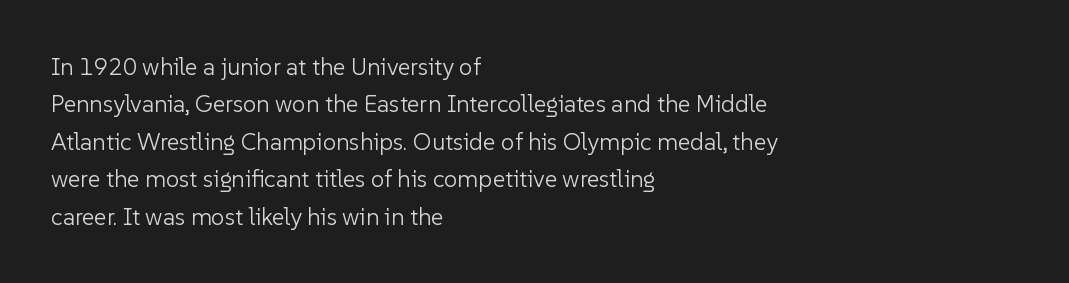
The image shows 24 px text type, upright; set left-aligned, normal line spacing (1.56x), normal letter spacing, not underlined.
